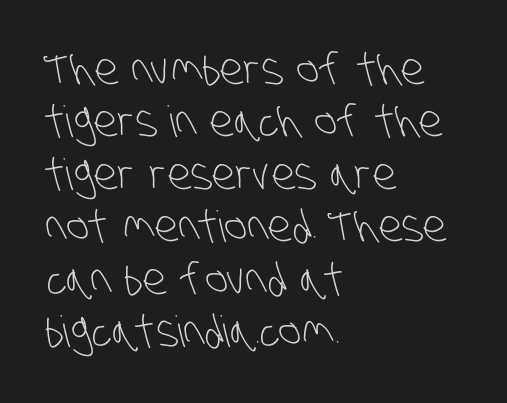
Q: Is the text bold? A: No.
Q: Is the typeface a serif or a sans-serif typeface? A: Sans-serif.
Q: Is the text underlined? A: No.
Q: How is the paragraph aligned? A: Left-aligned.
Q: Is the spacing between letters normal or unusually wide? A: Normal.
Q: Width (condensed, normal, or wide)? A: Condensed.
Q: Stroke contrast? A: Low.
Q: x-height? A: Large.
Q: Monospaced? A: No.
